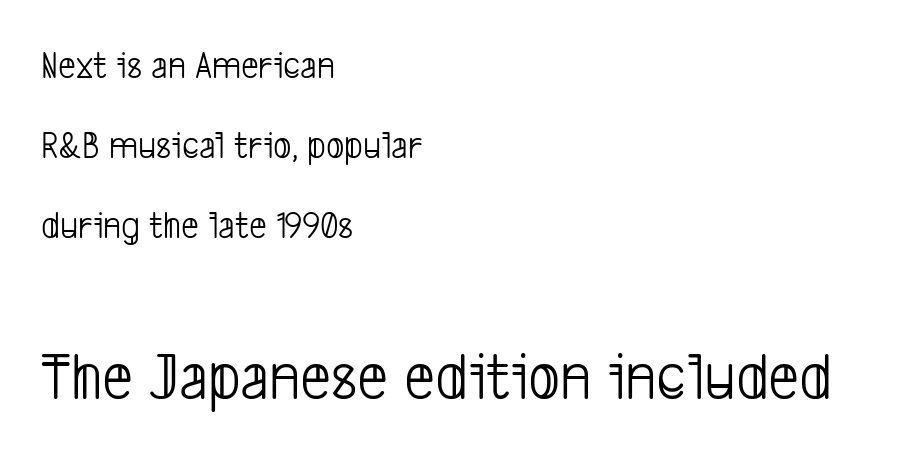
Descender tails drop into unmarked territory. The composition opens small and finishes big. Here the glyphs are tracked normally, forming tight word shapes. No heavy texture on the line: the type isn't bold.
